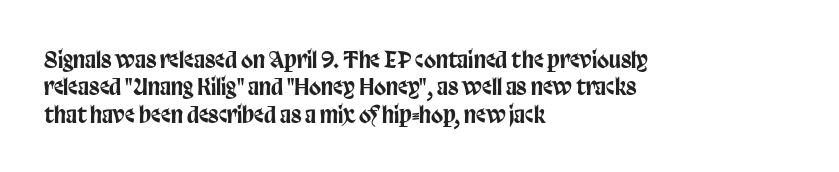
Letter spacing: default. Words float on clear page, feet unadorned. Every stem runs plumb, perpendicular to the baseline. Is there much room between lines? A standard amount, neither cramped nor airy. Reading down the block, your eye returns to a fixed left position each line.
